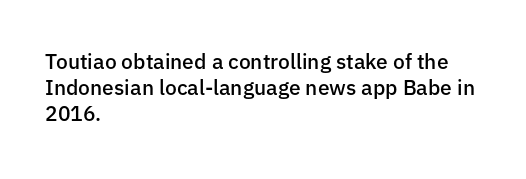
Q: Is the text bold? A: Semi-bold.
Q: Is the text italic (slanted)? A: No, it is upright.
Q: Is the text underlined? A: No.
Q: How is the paragraph aligned? A: Left-aligned.
Q: Is the spacing between letters normal or unusually wide? A: Normal.
Q: Is the spacing between lines tight, normal or loose? A: Normal.
